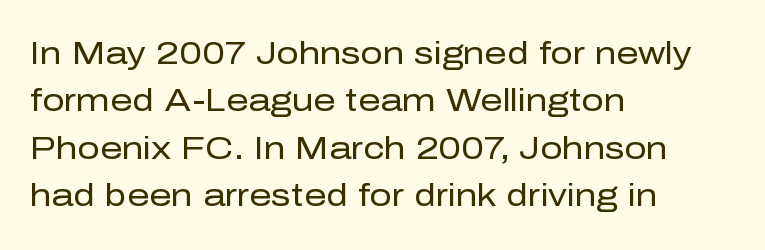
{"serif": "no", "italic": "no", "bold": "no", "weight": "regular", "width": "normal", "stroke_contrast": "low", "x_height": "medium", "monospaced": "no", "underline": "no", "align": "left", "line_spacing": "normal", "line_spacing_ratio": 1.53, "letter_spacing": "normal", "letter_spacing_em": 0.0, "glyph_px": 31}
